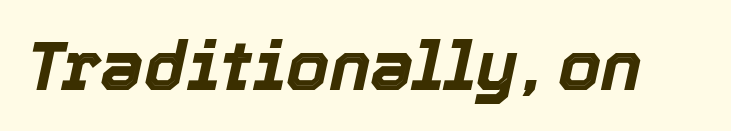
In terms of letterspacing, this is plain default setting. The face used here is proportionally spaced, like ordinary book or web type. The area under the type is left untouched. On the weight axis this lands at bold, roughly 700. In terms of posture, this sample is oblique.
